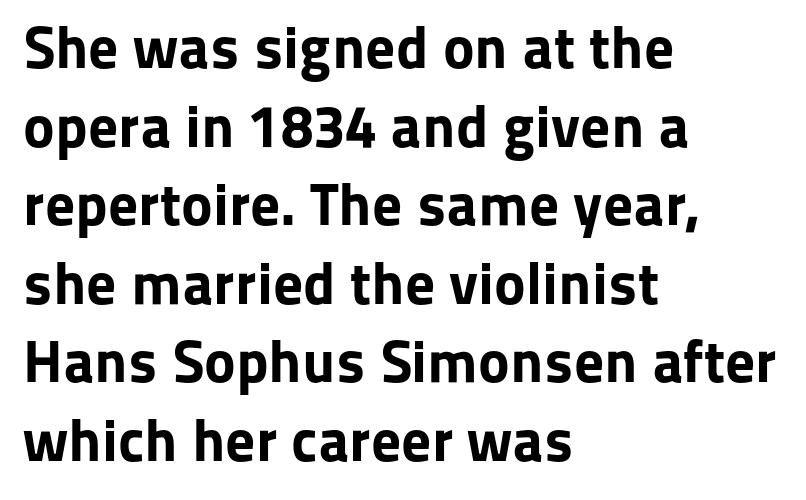
The image shows 60 px bold sans-serif type, upright; set left-aligned, normal line spacing (1.31x), normal letter spacing, not underlined; low stroke contrast and a medium x-height.
